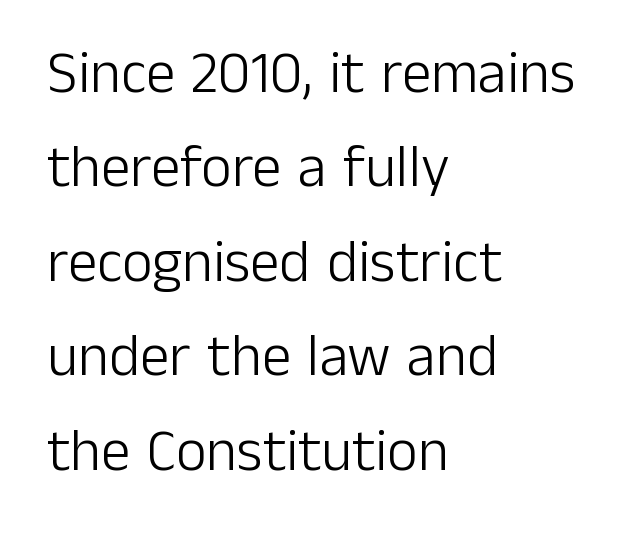
The image shows 59 px light sans-serif type, upright; set left-aligned, normal line spacing (1.6x), normal letter spacing, not underlined; low stroke contrast and a medium x-height.
